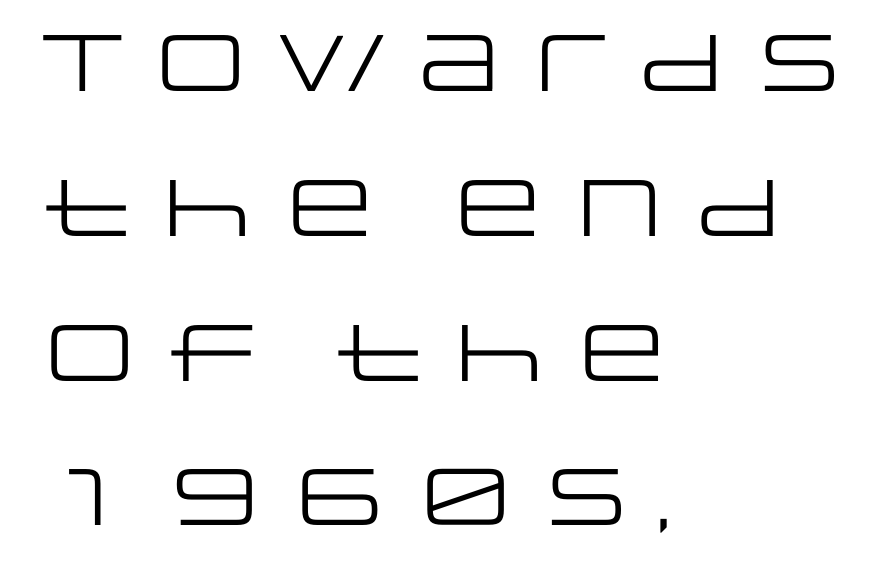
The image shows 80 px regular-weight, wide sans-serif type, upright; set left-aligned, line spacing 1.81x, normal letter spacing, not underlined; low stroke contrast and a large x-height.
